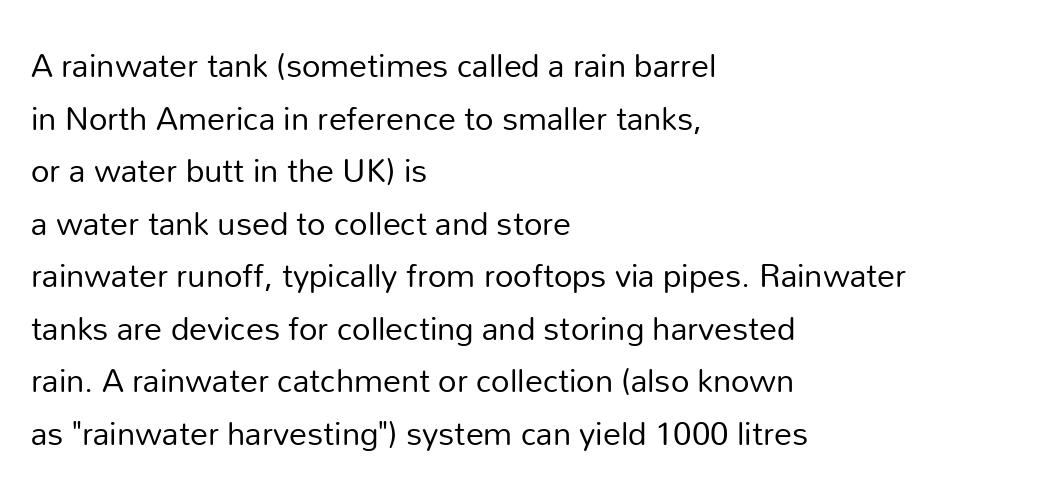
The image shows 36 px regular-weight sans-serif type, upright; set left-aligned, normal line spacing (1.46x), normal letter spacing, not underlined; low stroke contrast and a medium x-height.
